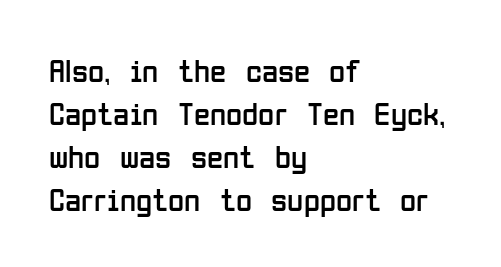
Q: Is the text bold? A: No.
Q: Is the text italic (slanted)? A: No, it is upright.
Q: Is the typeface a serif or a sans-serif typeface? A: Sans-serif.
Q: Is the text underlined? A: No.
Q: How is the paragraph aligned? A: Left-aligned.
Q: Is the spacing between letters normal or unusually wide? A: Normal.
Q: Is the spacing between lines tight, normal or loose? A: Normal.
Q: Width (condensed, normal, or wide)? A: Condensed.
Q: Stroke contrast? A: Low.
Q: x-height? A: Medium.
Q: Monospaced? A: No.
